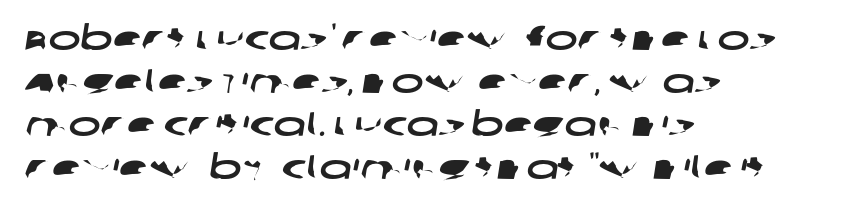
{"serif": "no", "width": "wide", "stroke_contrast": "low", "x_height": "large", "monospaced": "no", "underline": "no", "align": "left", "line_spacing": "normal", "line_spacing_ratio": 1.26, "letter_spacing": "normal", "letter_spacing_em": 0.0, "glyph_px": 34}
